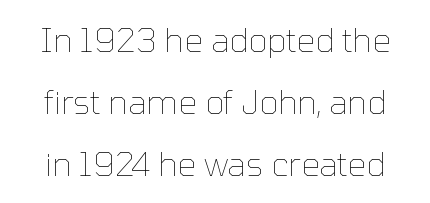
Q: Is the text bold? A: No.
Q: Is the text italic (slanted)? A: No, it is upright.
Q: Is the text underlined? A: No.
Q: Is the spacing between letters normal or unusually wide? A: Normal.
Q: Width (condensed, normal, or wide)? A: Normal.
Q: Stroke contrast? A: Low.
Q: x-height? A: Medium.
Q: Monospaced? A: No.
